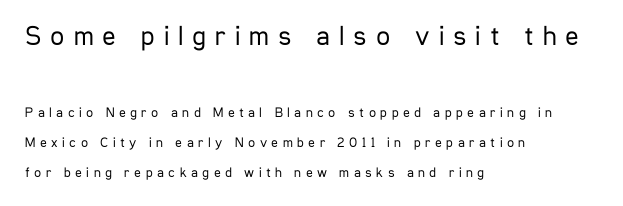
The image shows 28 px regular-weight, condensed sans-serif type, upright; set left-aligned, loose line spacing (2.14x), unusually wide letter spacing (+0.32 em), not underlined; the first (top) block is 2.0x larger; low stroke contrast and a medium x-height.
